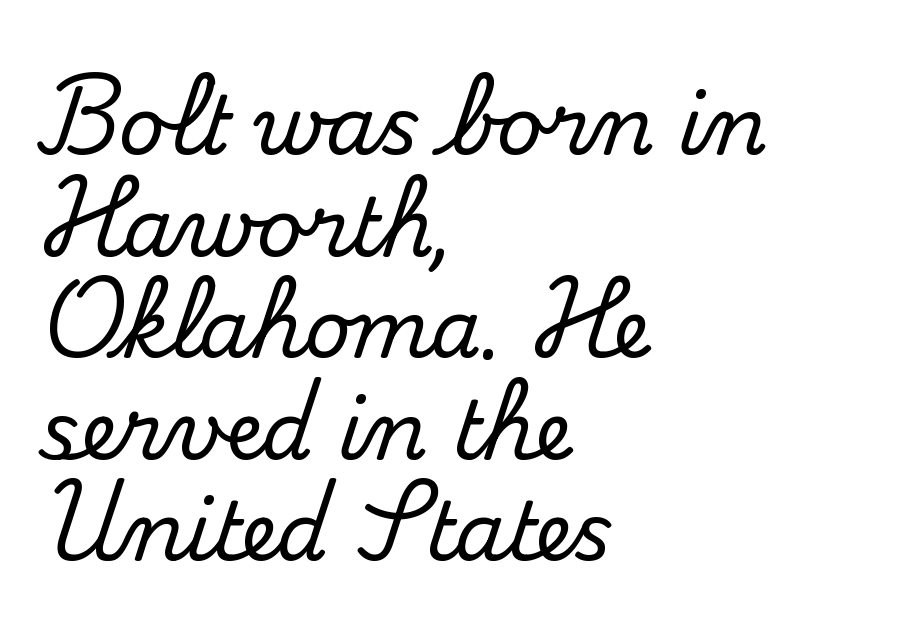
The letters advance in unequal steps, a hallmark of proportional type. This sample uses plain, unmodified letter spacing. Left-aligned paragraph, ragged on the right. Horizontal bands of white between lines are of average thickness.
